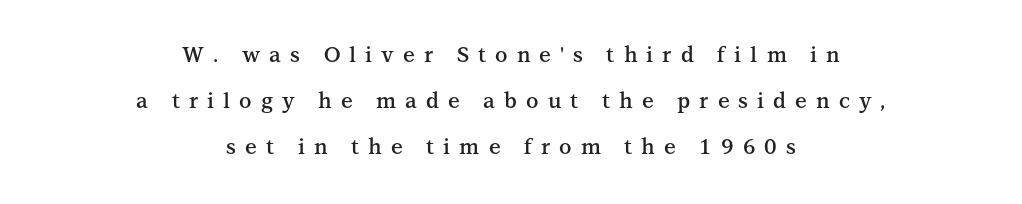
The image shows 21 px text type, upright; set centered, loose line spacing (2.19x), unusually wide letter spacing (+0.43 em), not underlined.
